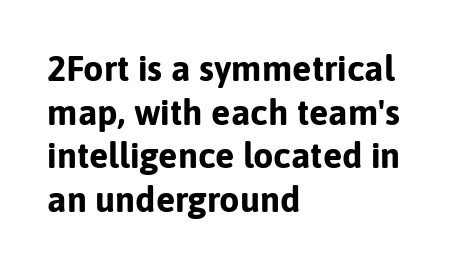
Q: Is the text bold? A: Yes.
Q: Is the text italic (slanted)? A: No, it is upright.
Q: Is the typeface a serif or a sans-serif typeface? A: Sans-serif.
Q: Is the text underlined? A: No.
Q: How is the paragraph aligned? A: Left-aligned.
Q: Is the spacing between letters normal or unusually wide? A: Normal.
Q: Width (condensed, normal, or wide)? A: Normal.
Q: Stroke contrast? A: Low.
Q: x-height? A: Medium.
Q: Monospaced? A: No.
